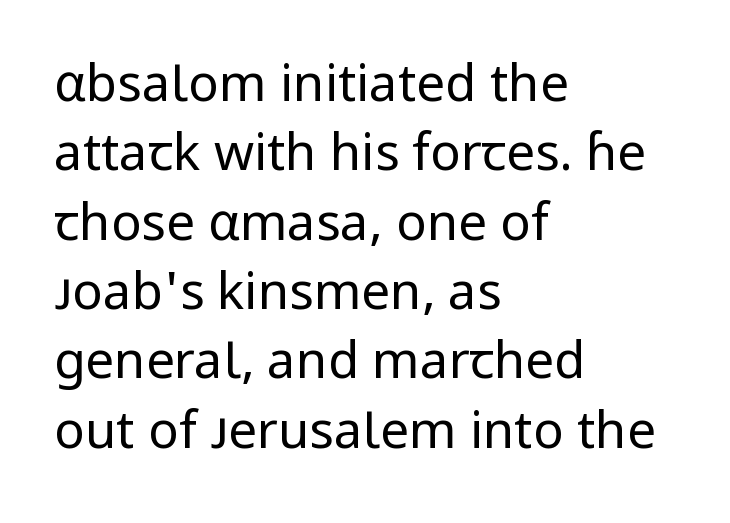
{"serif": "no", "italic": "no", "bold": "no", "weight": "regular", "width": "normal", "stroke_contrast": "low", "x_height": "medium", "monospaced": "no", "underline": "no", "align": "left", "line_spacing": "normal", "line_spacing_ratio": 1.36, "letter_spacing": "normal", "letter_spacing_em": 0.0, "glyph_px": 51}
